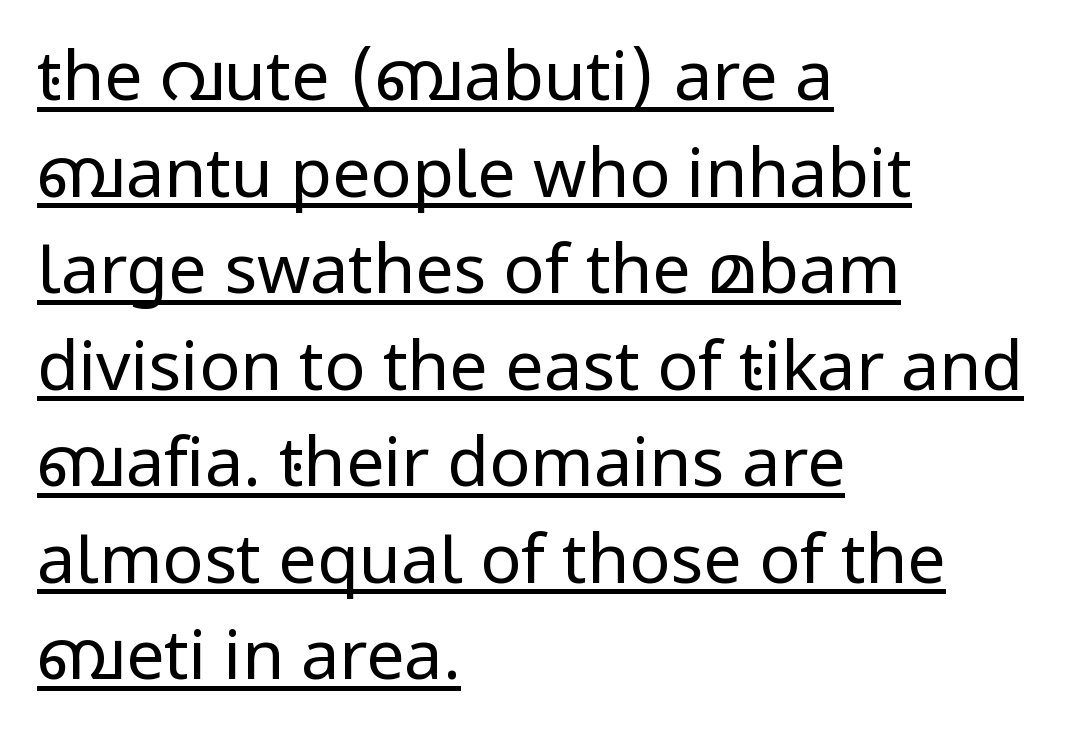
Q: Is the text bold? A: No.
Q: Is the text italic (slanted)? A: No, it is upright.
Q: Is the typeface a serif or a sans-serif typeface? A: Sans-serif.
Q: Is the text underlined? A: Yes.
Q: How is the paragraph aligned? A: Left-aligned.
Q: Is the spacing between letters normal or unusually wide? A: Normal.
Q: Is the spacing between lines tight, normal or loose? A: Normal.
Q: Width (condensed, normal, or wide)? A: Normal.
Q: Stroke contrast? A: Low.
Q: x-height? A: Medium.
Q: Monospaced? A: No.
